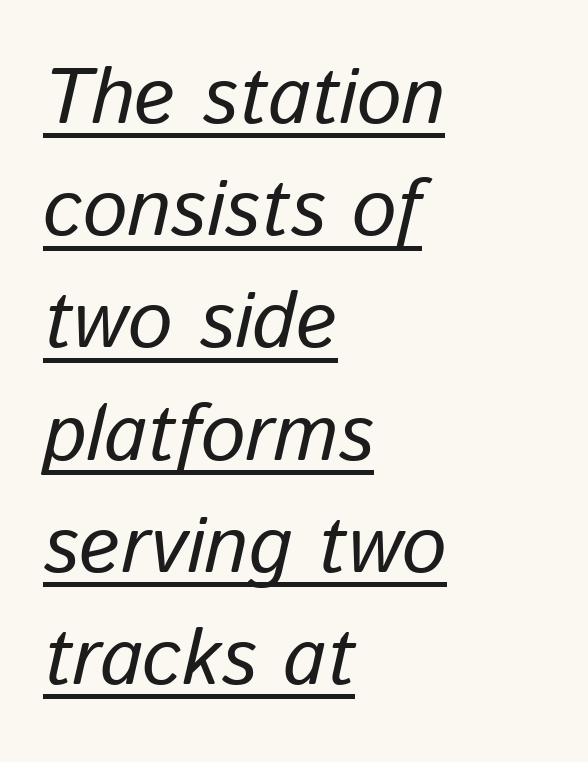
{"italic": "yes", "lean": "right", "slant_degrees": 13, "width": "normal", "stroke_contrast": "low", "x_height": "medium", "monospaced": "no", "underline": "yes", "align": "left", "line_spacing": "normal", "line_spacing_ratio": 1.42, "letter_spacing": "normal", "letter_spacing_em": 0.0, "glyph_px": 79}
